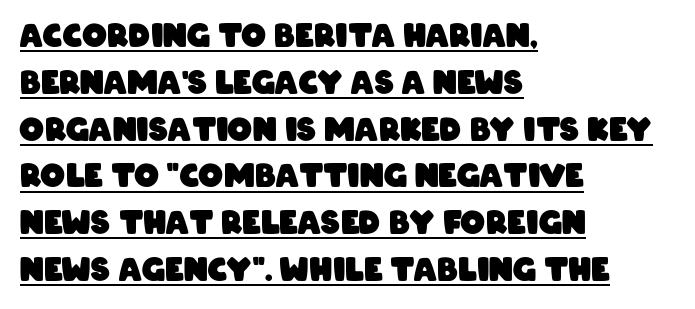
The rendering uses natural spacing where letterforms have individual widths. Is this a sans? Yes — the strokes have no serifs. Underline: present. Students, note that the glyphs here touch the page at normal intervals. A dark, heavy texture on the line: the type is bold.
